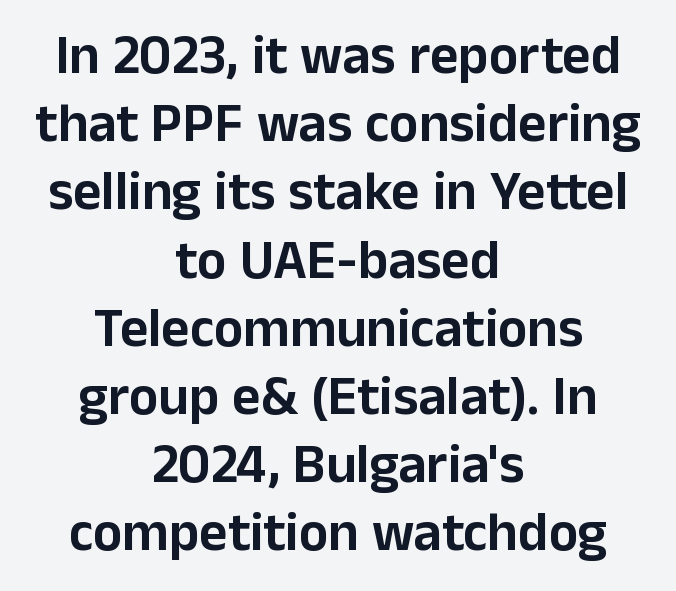
Just letters on the line, the space beneath them empty. Is there any slant? The stems are plumb. The passage shown is typed in a proportional face where columns would drift. Honestly, the letter spacing is just normal — you wouldn't notice it. Does the type have serifs? No, each stem ends abruptly.
